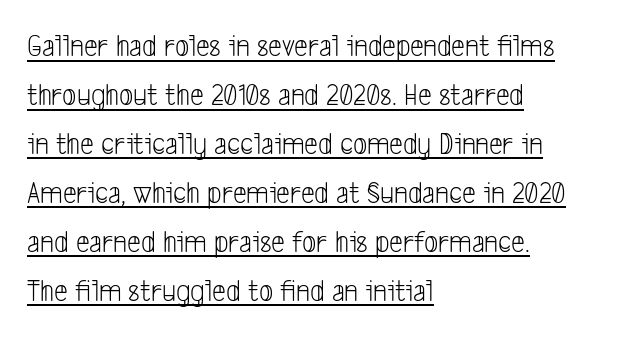
Students, note that the glyphs here touch the page at normal intervals. The paragraph shown leans on its left margin. Character widths vary here, with narrow letters taking less room than wide ones. This block has exactly the height ordinary leading produces.
